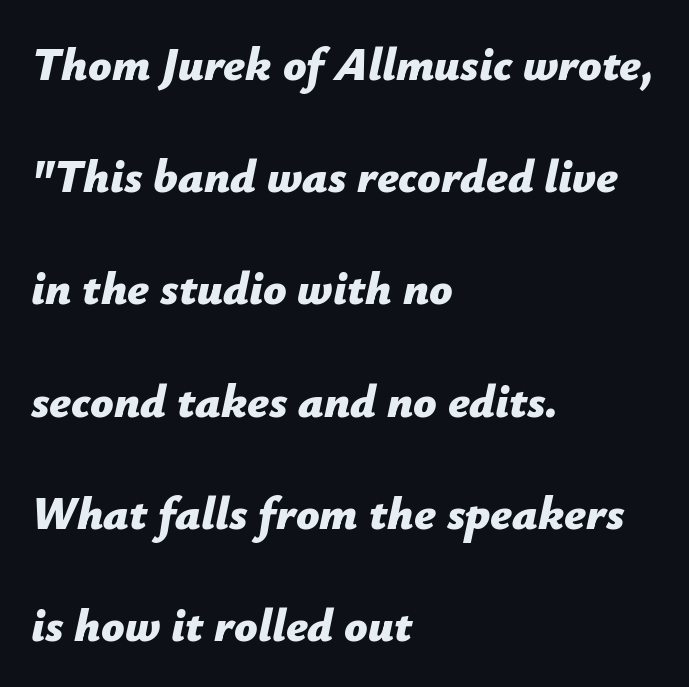
The image shows 46 px bold type, italic (leaning right); set left-aligned, loose line spacing (2.44x), normal letter spacing, not underlined; low stroke contrast and a medium x-height.
